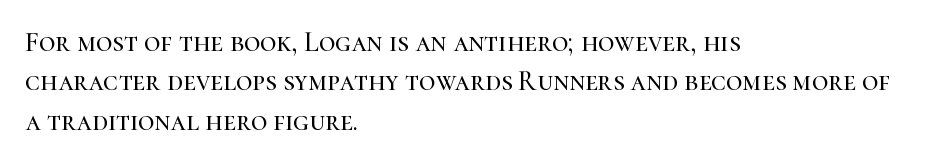
Q: Is the text italic (slanted)? A: No, it is upright.
Q: Is the typeface a serif or a sans-serif typeface? A: Serif.
Q: Is the text underlined? A: No.
Q: How is the paragraph aligned? A: Left-aligned.
Q: Is the spacing between letters normal or unusually wide? A: Normal.
Q: Is the spacing between lines tight, normal or loose? A: Normal.
Q: Width (condensed, normal, or wide)? A: Normal.
Q: Stroke contrast? A: High.
Q: x-height? A: Medium.
Q: Monospaced? A: No.
